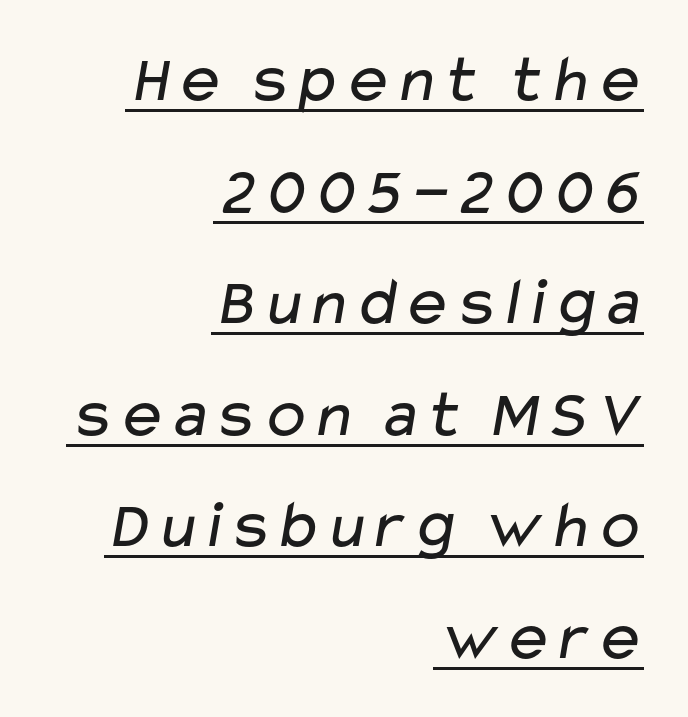
{"serif": "no", "bold": "no", "weight": "regular", "width": "wide", "stroke_contrast": "low", "x_height": "medium", "monospaced": "no", "underline": "yes", "align": "right", "line_spacing": "normal", "line_spacing_ratio": 1.64, "letter_spacing": "normal", "letter_spacing_em": 0.0, "glyph_px": 68}
